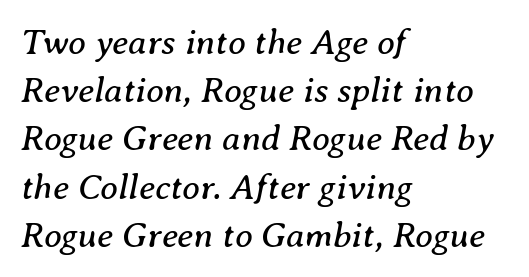
{"serif": "yes", "italic": "yes", "lean": "right", "slant_degrees": 8, "bold": "no", "weight": "regular", "width": "normal", "stroke_contrast": "medium", "x_height": "medium", "monospaced": "no", "underline": "no", "align": "left", "line_spacing": "normal", "line_spacing_ratio": 1.34, "letter_spacing": "normal", "letter_spacing_em": 0.0, "glyph_px": 36}
